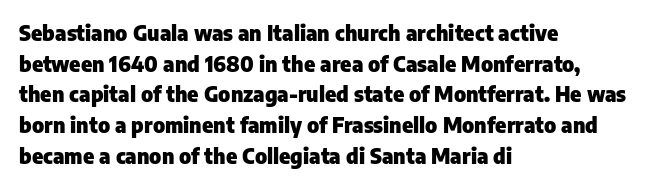
Glyph-to-glyph distance matches everyday printed text. If you drew a line through each stem, it would be perfectly vertical. Horizontal bands of white between lines are of average thickness. Type without underlining. The glyphs have the mass of a bold cut.
